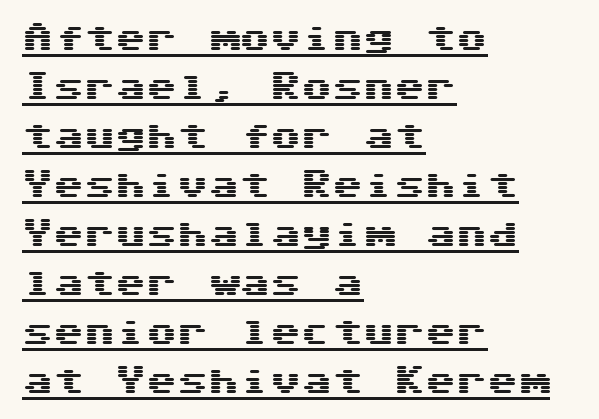
Short and long lines alike share a common starting point at left. No italicization has been applied; the sample stays upright. In terms of letterspacing, this is plain default setting. No feet cap the strokes, marking this as sans-serif type. Decoration check: the copy is underlined. Rows of type keep a routine distance in the vertical direction.
